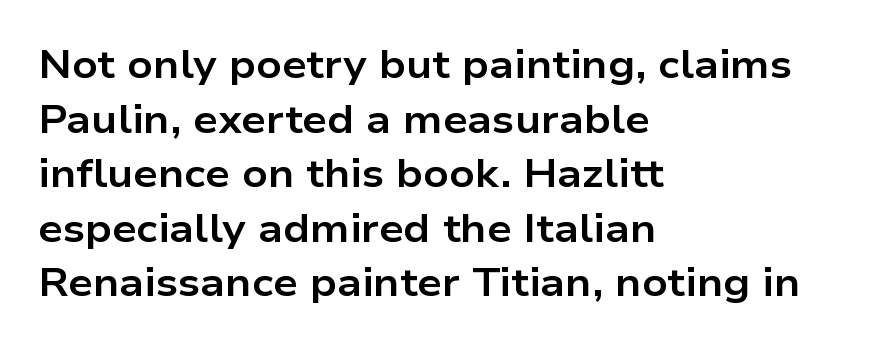
The image shows 39 px bold, wide sans-serif type, upright; set left-aligned, normal line spacing (1.4x), normal letter spacing, not underlined; low stroke contrast and a medium x-height.
